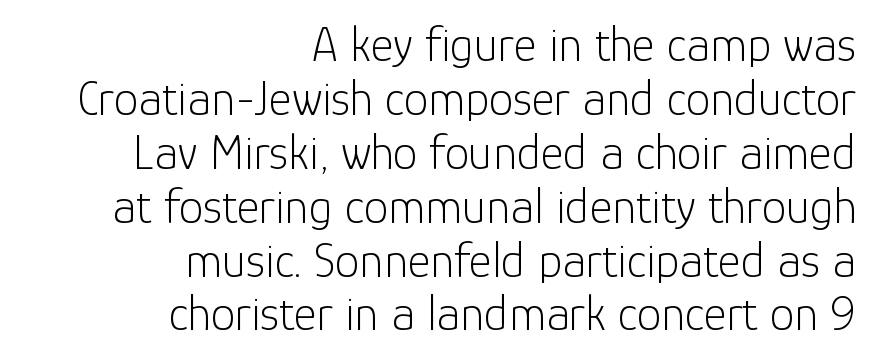
{"serif": "no", "italic": "no", "bold": "no", "weight": "light", "width": "normal", "stroke_contrast": "low", "x_height": "medium", "monospaced": "no", "underline": "no", "align": "right", "line_spacing": "tight", "line_spacing_ratio": 1.1, "letter_spacing": "normal", "letter_spacing_em": 0.0, "glyph_px": 49}
